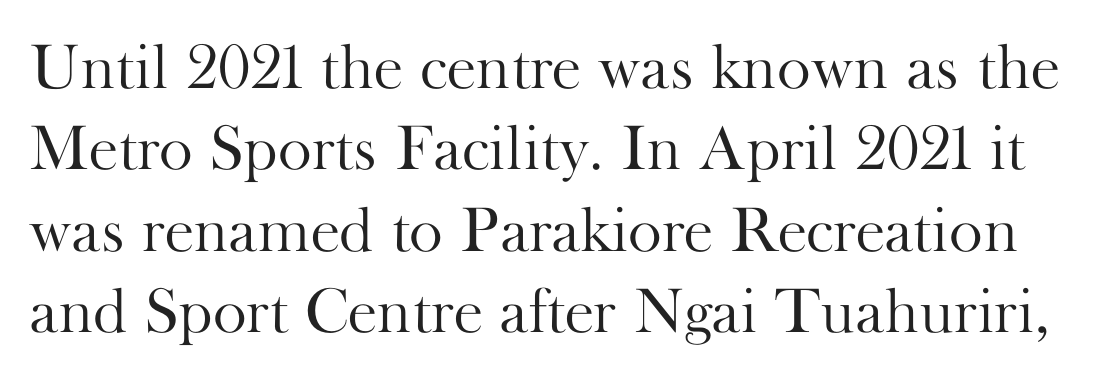
{"serif": "yes", "italic": "no", "bold": "no", "weight": "light", "width": "normal", "stroke_contrast": "high", "x_height": "small", "monospaced": "no", "underline": "no", "line_spacing": "normal", "line_spacing_ratio": 1.27, "letter_spacing": "normal", "letter_spacing_em": 0.0, "glyph_px": 64}
